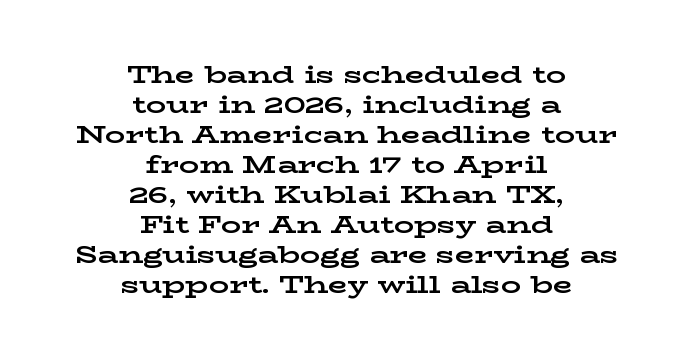
The image shows 25 px bold type, upright; set centered, line spacing 1.2x, normal letter spacing, not underlined.
